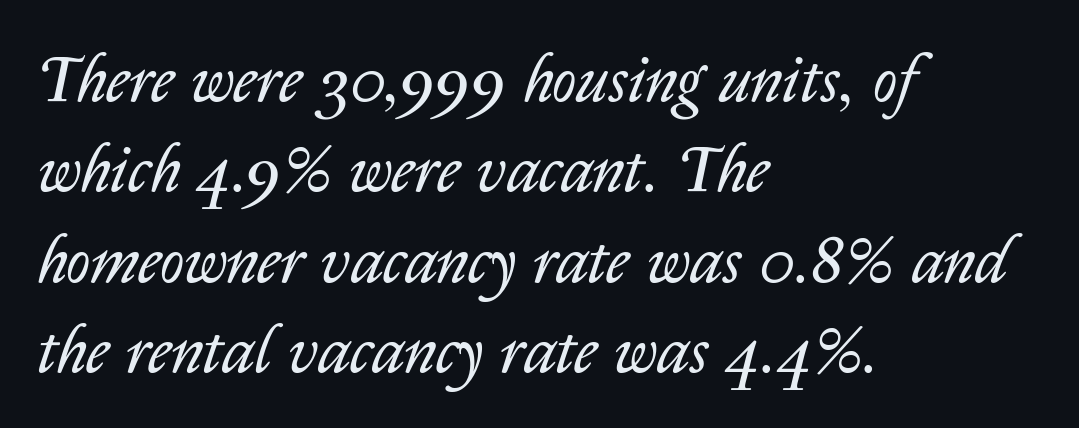
{"italic": "yes", "lean": "right", "slant_degrees": 14, "bold": "no", "weight": "regular", "width": "normal", "stroke_contrast": "low", "x_height": "medium", "monospaced": "no", "underline": "no", "align": "left", "line_spacing": "normal", "line_spacing_ratio": 1.37, "letter_spacing": "normal", "letter_spacing_em": 0.0, "glyph_px": 66}
